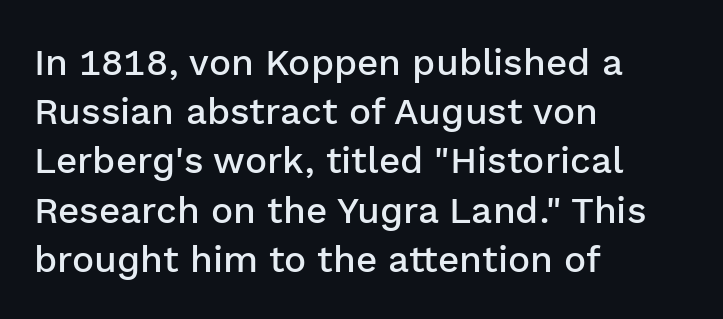
Italic? Not at all — the glyphs are vertical. Stroke thickness is moderately raised; the sample reads as semibold. Is there much room between lines? A standard amount, neither cramped nor airy. Compared with typical body copy, the letter spacing here is the same.
